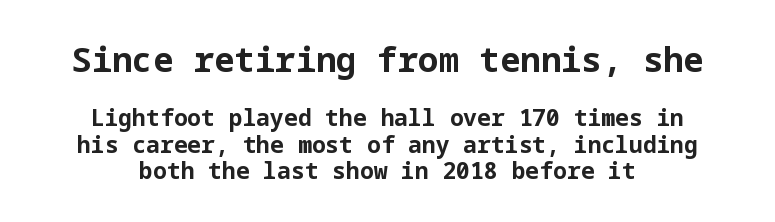
Q: Is the text bold? A: Yes.
Q: Is the text italic (slanted)? A: No, it is upright.
Q: Is the typeface a serif or a sans-serif typeface? A: Sans-serif.
Q: Is the text underlined? A: No.
Q: How is the paragraph aligned? A: Centered.
Q: Is the spacing between letters normal or unusually wide? A: Normal.
Q: Is the spacing between lines tight, normal or loose? A: Tight.
Q: Which block of text is set in a larger size, the first (top) or the second (bottom)? A: The first (top) one.
Q: Width (condensed, normal, or wide)? A: Normal.
Q: Stroke contrast? A: Low.
Q: x-height? A: Medium.
